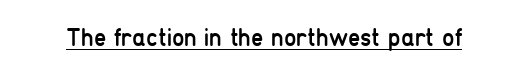
Q: Is the text bold? A: No.
Q: Is the text italic (slanted)? A: No, it is upright.
Q: Is the text underlined? A: Yes.
Q: Is the spacing between letters normal or unusually wide? A: Normal.
